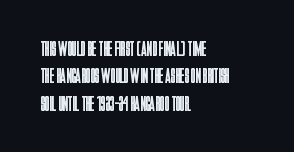
{"italic": "no", "bold": "no", "underline": "no", "align": "left", "line_spacing": "normal", "line_spacing_ratio": 1.3, "letter_spacing": "normal", "letter_spacing_em": 0.0, "glyph_px": 21}
